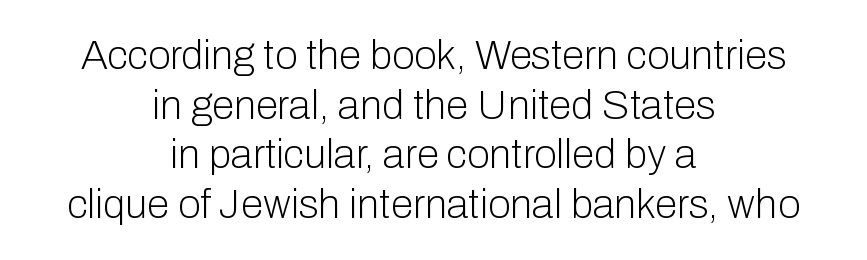
Q: Is the text bold? A: No.
Q: Is the text italic (slanted)? A: No, it is upright.
Q: Is the typeface a serif or a sans-serif typeface? A: Sans-serif.
Q: Is the text underlined? A: No.
Q: How is the paragraph aligned? A: Centered.
Q: Is the spacing between letters normal or unusually wide? A: Normal.
Q: Width (condensed, normal, or wide)? A: Normal.
Q: Stroke contrast? A: Low.
Q: x-height? A: Medium.
Q: Monospaced? A: No.
